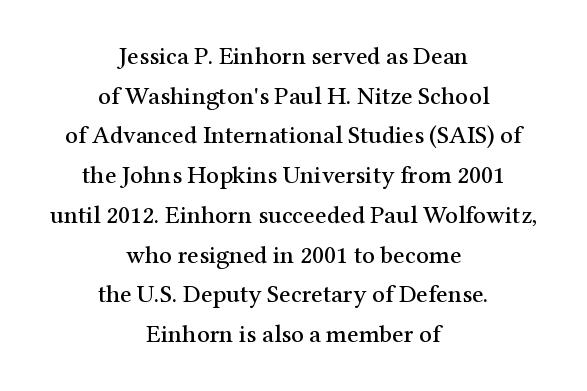
Q: Is the text italic (slanted)? A: No, it is upright.
Q: Is the text underlined? A: No.
Q: How is the paragraph aligned? A: Centered.
Q: Is the spacing between letters normal or unusually wide? A: Normal.
Q: Is the spacing between lines tight, normal or loose? A: Normal.
